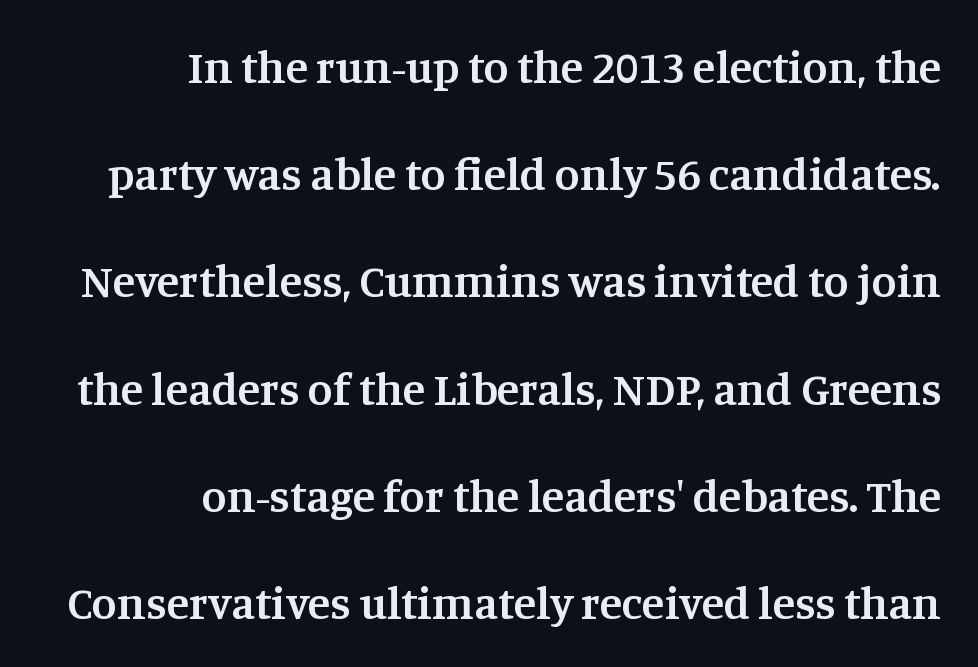
This is the regular roman posture of the typeface. The specimen omits any rule beneath the text block's lines. Look at the stroke-to-counter ratio: somewhat heavy, a semibold. The rendering uses a large line-height, opening up the rows.
